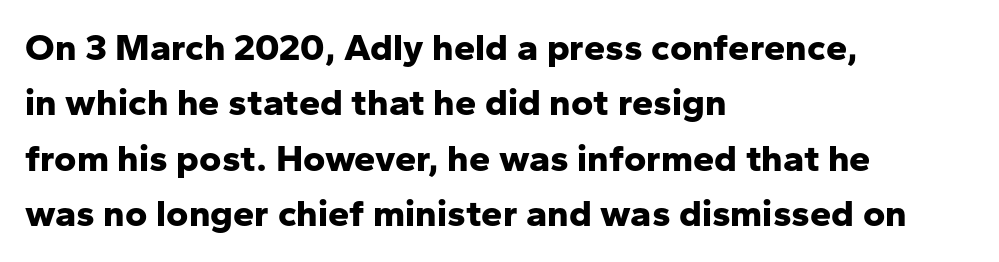
The image shows 38 px bold sans-serif type, upright; set left-aligned, normal line spacing (1.46x), normal letter spacing, not underlined; low stroke contrast and a medium x-height.
